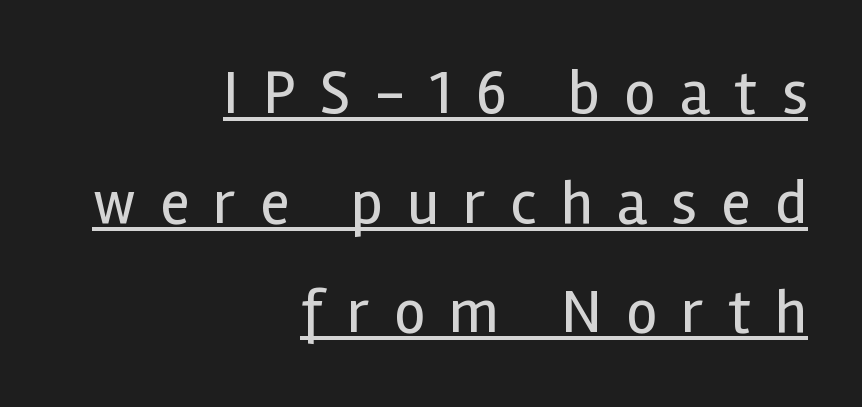
{"serif": "no", "italic": "no", "bold": "no", "weight": "regular", "width": "normal", "x_height": "medium", "monospaced": "no", "underline": "yes", "align": "right", "line_spacing_ratio": 1.77, "letter_spacing": "wide", "letter_spacing_em": 0.39, "glyph_px": 62}
